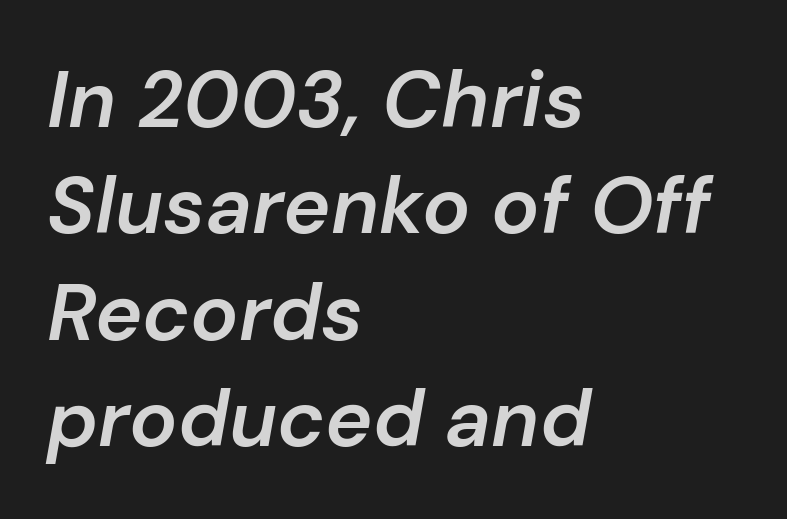
Q: Is the text bold? A: Semi-bold.
Q: Is the text italic (slanted)? A: Yes, it leans right by about 10 degrees.
Q: Is the text underlined? A: No.
Q: How is the paragraph aligned? A: Left-aligned.
Q: Is the spacing between letters normal or unusually wide? A: Normal.
Q: Is the spacing between lines tight, normal or loose? A: Normal.
Q: Width (condensed, normal, or wide)? A: Normal.
Q: Stroke contrast? A: Low.
Q: x-height? A: Medium.
Q: Monospaced? A: No.
